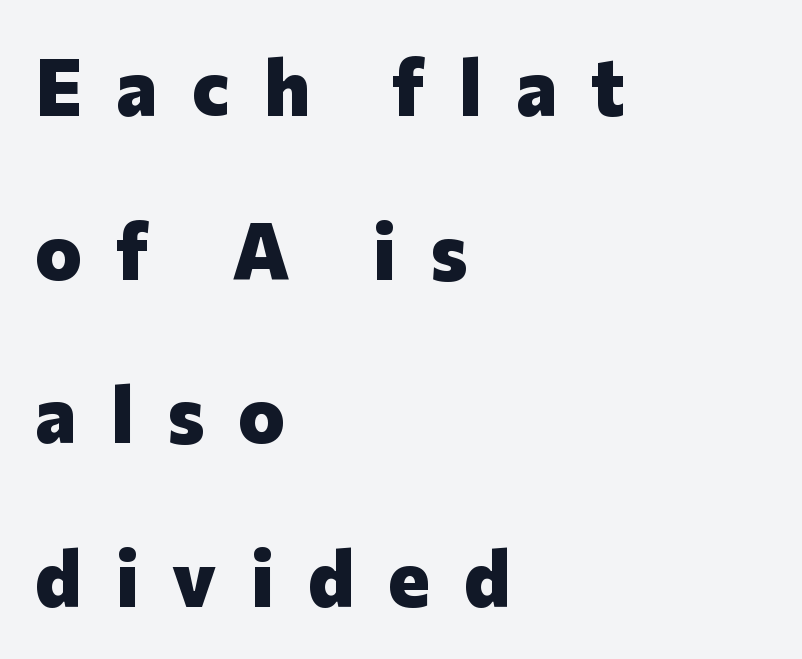
{"serif": "no", "italic": "no", "bold": "yes", "weight": "heavy", "width": "normal", "stroke_contrast": "low", "x_height": "medium", "monospaced": "no", "underline": "no", "align": "left", "line_spacing": "loose", "line_spacing_ratio": 2.07, "letter_spacing": "wide", "letter_spacing_em": 0.43, "glyph_px": 79}
